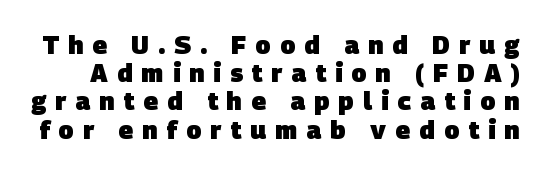
The image shows 25 px bold type; set tight line spacing (1.13x), unusually wide letter spacing (+0.36 em), not underlined.
